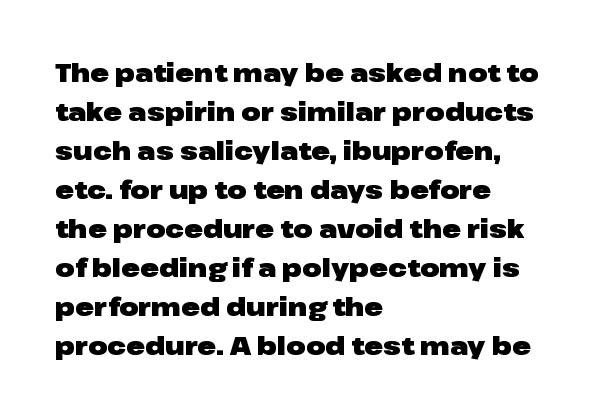
{"italic": "no", "bold": "yes", "underline": "no", "align": "left", "line_spacing": "normal", "line_spacing_ratio": 1.56, "letter_spacing": "normal", "letter_spacing_em": 0.0, "glyph_px": 25}
